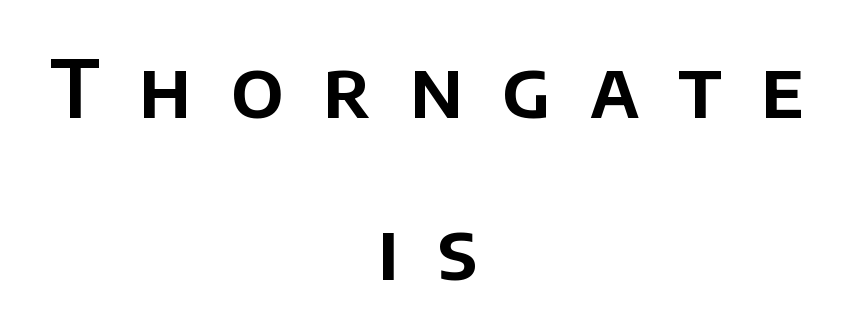
The image shows 79 px sans-serif type, upright; set centered, loose line spacing (2.05x), unusually wide letter spacing (+0.49 em), not underlined; low stroke contrast and a large x-height.
